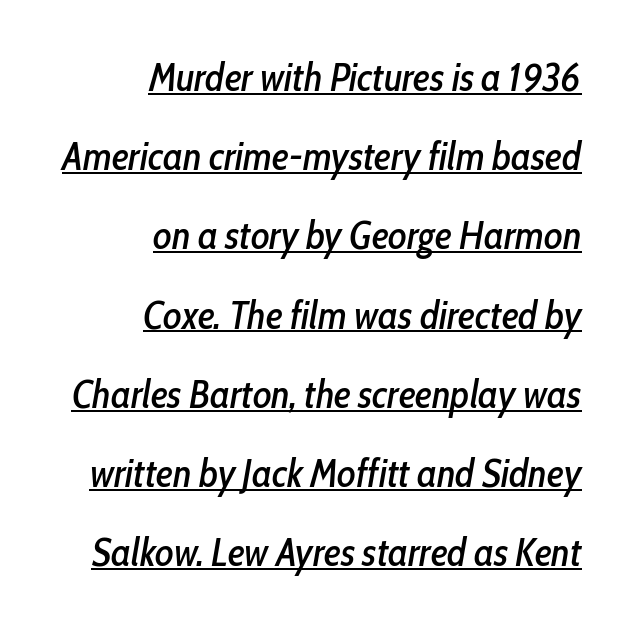
The image shows 39 px condensed type, italic (leaning right); set right-aligned, loose line spacing (2.03x), normal letter spacing, underlined; low stroke contrast and a medium x-height.
